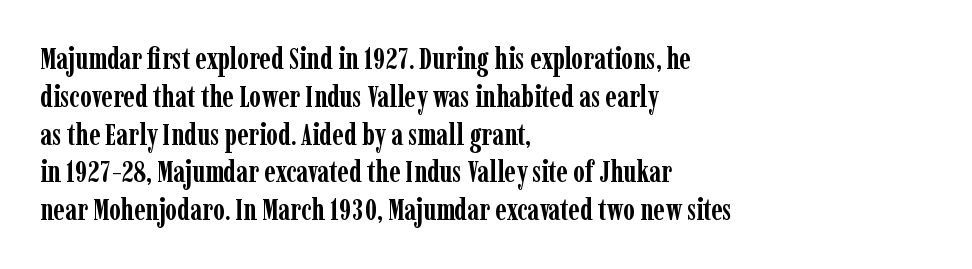
Spacing verdict: proportional, widths tailored to each character. Interline gaps are of average width in this sample. This rendering uses left alignment, leaving the right contour irregular. Little horizontal feet cap the strokes, marking this as serif type. In terms of posture, this sample is upright.
